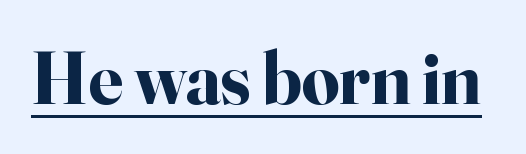
{"serif": "yes", "italic": "no", "bold": "yes", "weight": "bold", "width": "normal", "stroke_contrast": "high", "x_height": "small", "monospaced": "no", "underline": "yes", "letter_spacing": "normal", "letter_spacing_em": 0.0, "glyph_px": 74}
